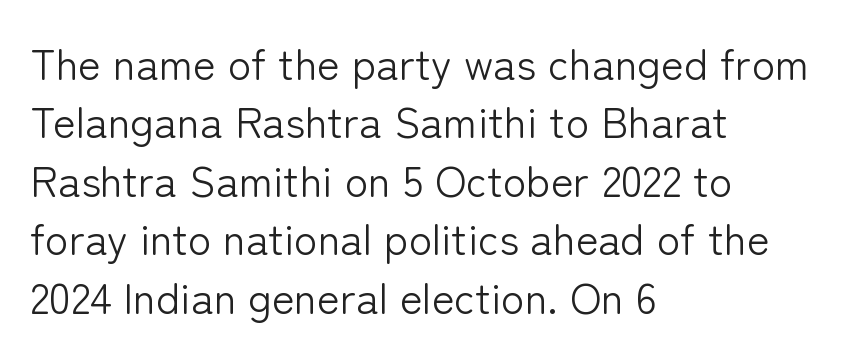
The image shows 43 px light sans-serif type, upright; set left-aligned, normal line spacing (1.36x), normal letter spacing, not underlined; low stroke contrast and a medium x-height.
